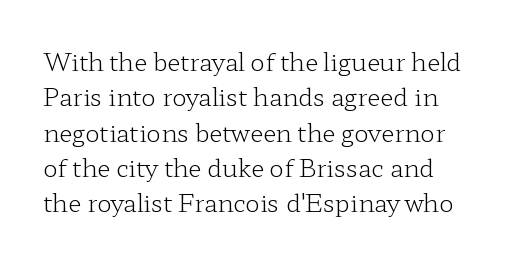
Q: Is the text bold? A: No.
Q: Is the text italic (slanted)? A: No, it is upright.
Q: Is the text underlined? A: No.
Q: Is the spacing between letters normal or unusually wide? A: Normal.
Q: Is the spacing between lines tight, normal or loose? A: Normal.
